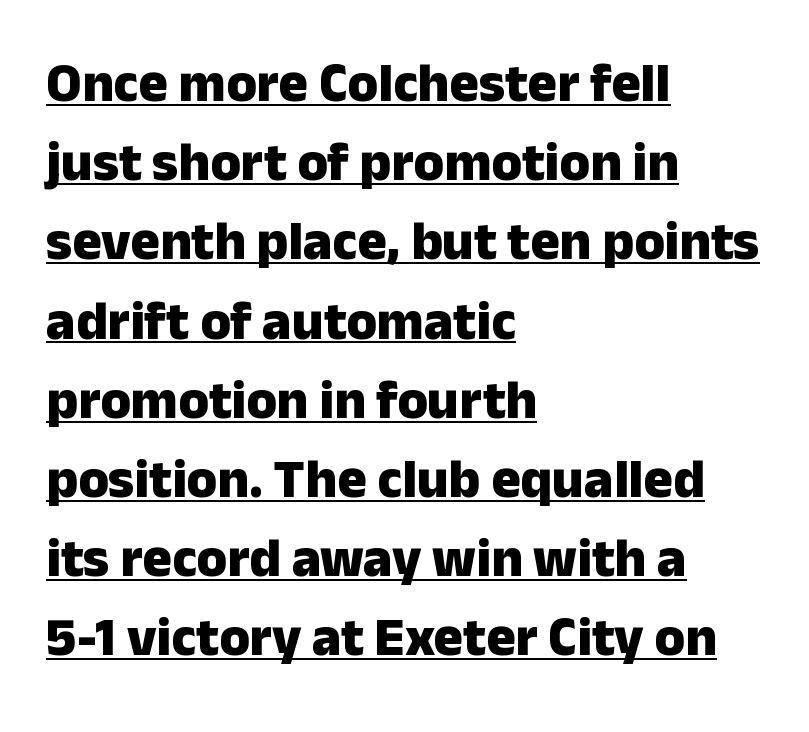
The image shows 55 px heavy sans-serif type, upright; set left-aligned, normal line spacing (1.44x), normal letter spacing, underlined; low stroke contrast and a medium x-height.
